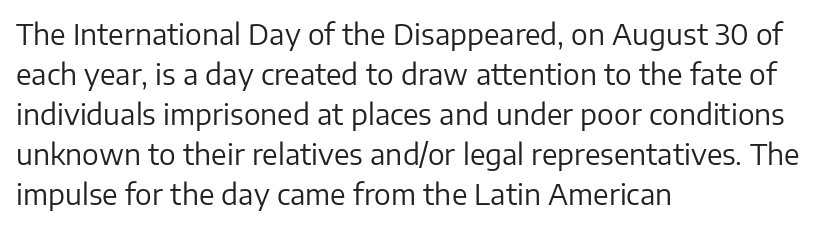
Typographically, this falls in the sans-serif category. Default kerning and tracking; the words read as compact shapes. Do the characters align in a grid? No, the font is proportional. Italic? Not at all — the glyphs are vertical. The cut favours lightness, reaching ordinary text weight at its darkest. Vertical spacing — default.
